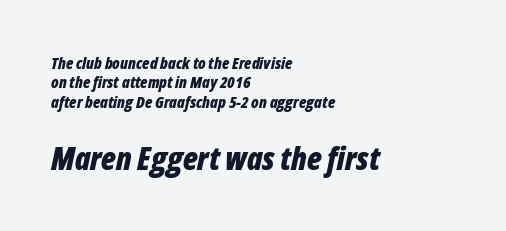
Q: Is the text bold? A: Yes.
Q: Is the text italic (slanted)? A: Yes, it leans right by about 12 degrees.
Q: Is the text underlined? A: No.
Q: How is the paragraph aligned? A: Left-aligned.
Q: Is the spacing between letters normal or unusually wide? A: Normal.
Q: Which block of text is set in a larger size, the first (top) or the second (bottom)? A: The second (bottom) one.
Q: Width (condensed, normal, or wide)? A: Condensed.
Q: Stroke contrast? A: Low.
Q: x-height? A: Medium.
Q: Monospaced? A: No.
